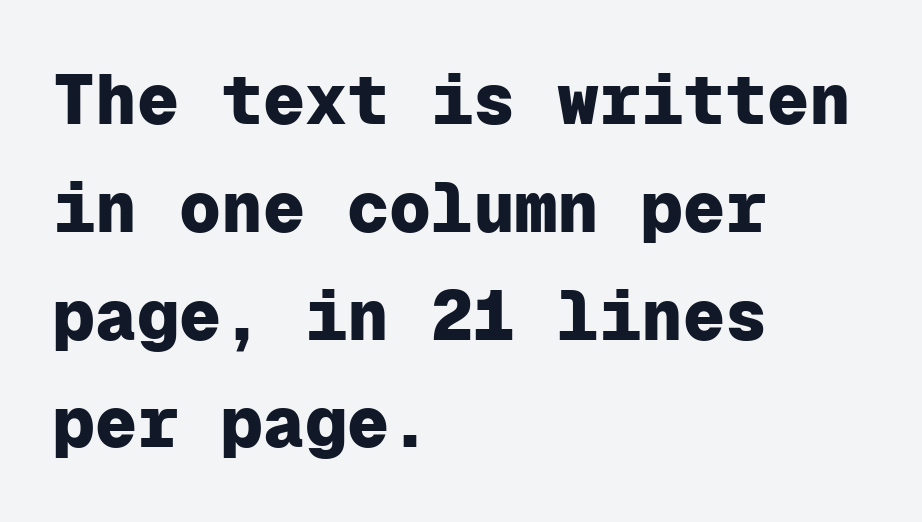
Default kerning and tracking; the words read as compact shapes. Leading matches the norm, producing a regular column. Emphasis by weight is at full strength: bold. You can tell it's not italic because the verticals are truly vertical. Glance below the letters and you will spot only blank space.
